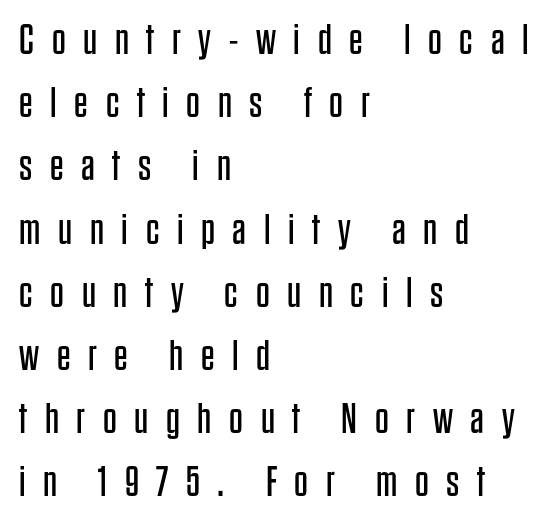
{"serif": "no", "italic": "no", "bold": "no", "weight": "regular", "width": "condensed", "stroke_contrast": "low", "x_height": "large", "monospaced": "no", "underline": "no", "align": "left", "line_spacing": "normal", "line_spacing_ratio": 1.47, "letter_spacing": "wide", "letter_spacing_em": 0.41, "glyph_px": 43}
